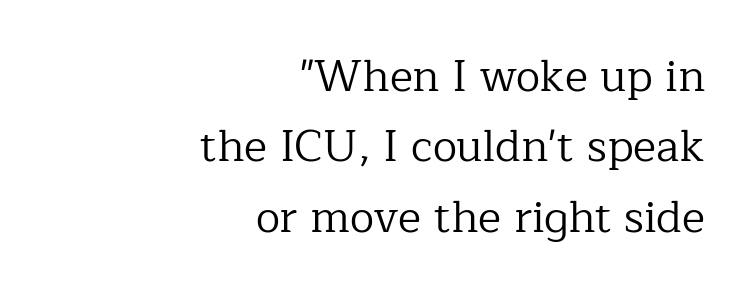
The passage shown is typed in a proportional face where columns would drift. The weight would be labelled regular, book, light, or lighter still. These lines keep a tight, regular rhythm from letter to letter. Line ends are locked; line starts wander. This block has exactly the height ordinary leading produces. Beneath every word, the page is bare.
